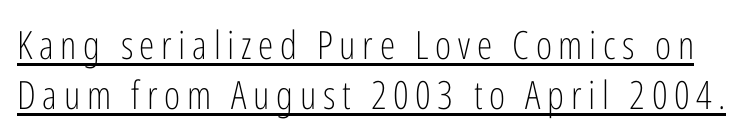
The image shows 39 px light, condensed sans-serif type, upright; set normal line spacing (1.27x), underlined; low stroke contrast and a medium x-height.
